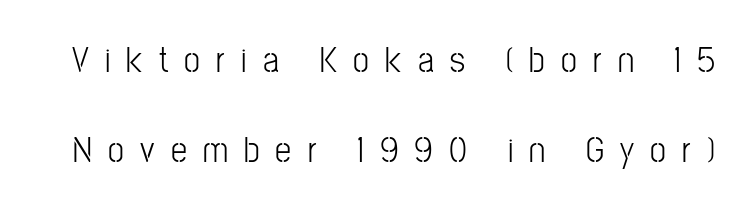
The image shows 36 px condensed sans-serif type, upright; set loose line spacing (2.49x), unusually wide letter spacing (+0.45 em), not underlined; low stroke contrast and a medium x-height.
